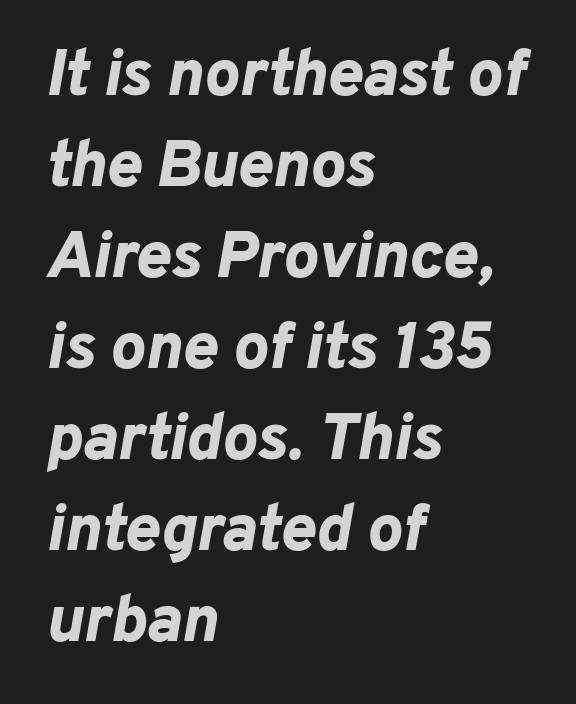
{"italic": "yes", "lean": "right", "slant_degrees": 10, "bold": "yes", "weight": "bold", "width": "normal", "stroke_contrast": "low", "x_height": "medium", "monospaced": "no", "underline": "no", "align": "left", "line_spacing": "normal", "line_spacing_ratio": 1.38, "letter_spacing": "normal", "letter_spacing_em": 0.0, "glyph_px": 66}
